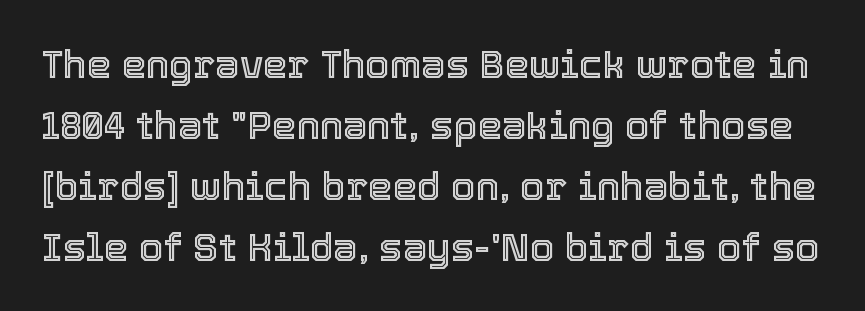
Q: Is the text italic (slanted)? A: No, it is upright.
Q: Is the text underlined? A: No.
Q: Is the spacing between letters normal or unusually wide? A: Normal.
Q: Is the spacing between lines tight, normal or loose? A: Normal.
Q: Width (condensed, normal, or wide)? A: Normal.
Q: x-height? A: Medium.
Q: Monospaced? A: No.
